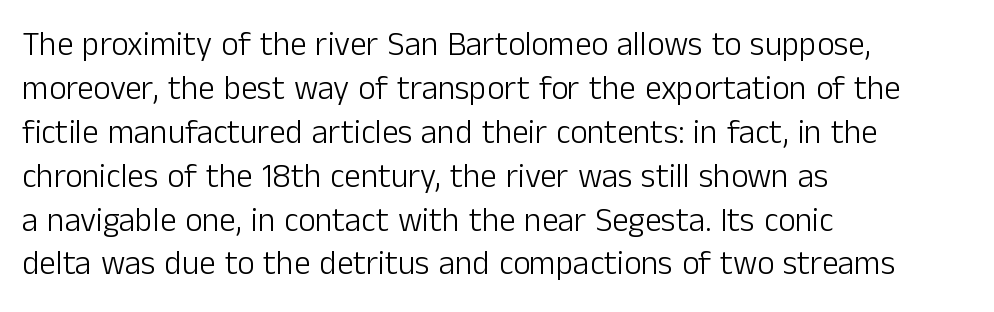
Q: Is the text bold? A: No.
Q: Is the text italic (slanted)? A: No, it is upright.
Q: Is the typeface a serif or a sans-serif typeface? A: Sans-serif.
Q: Is the text underlined? A: No.
Q: How is the paragraph aligned? A: Left-aligned.
Q: Is the spacing between letters normal or unusually wide? A: Normal.
Q: Is the spacing between lines tight, normal or loose? A: Normal.
Q: Width (condensed, normal, or wide)? A: Normal.
Q: Stroke contrast? A: Low.
Q: x-height? A: Medium.
Q: Monospaced? A: No.
